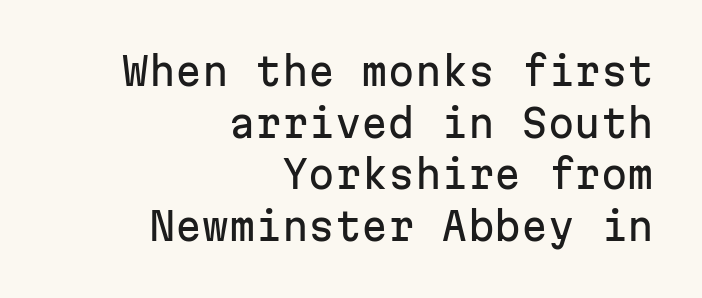
The image shows 38 px sans-serif type, upright, monospaced; set right-aligned, normal line spacing (1.36x), normal letter spacing, not underlined; low stroke contrast and a medium x-height.
